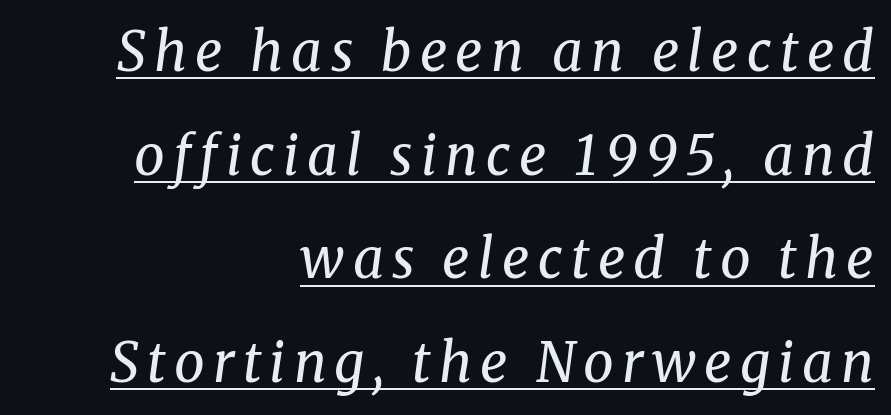
The image shows 54 px regular-weight serif type, italic (leaning right); set right-aligned, loose line spacing (1.92x), underlined; medium stroke contrast and a medium x-height.
